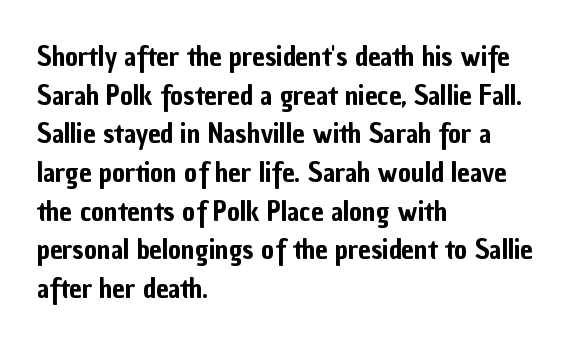
{"serif": "no", "italic": "no", "width": "condensed", "stroke_contrast": "low", "x_height": "medium", "monospaced": "no", "underline": "no", "align": "left", "line_spacing": "normal", "line_spacing_ratio": 1.38, "letter_spacing": "normal", "letter_spacing_em": 0.0, "glyph_px": 28}
